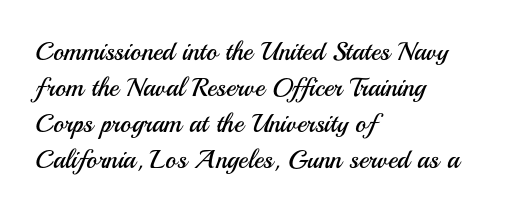
Teacher's note: observe the even left margin — that is flush-left alignment. Students, note that the glyphs here touch the page at normal intervals. Descenders hang freely into open space. Stem width sits at or under what a default text font uses.
